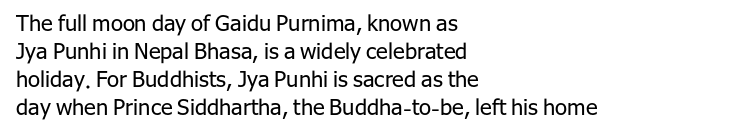
No extra ink here — the face is not bold. Students, observe: this is what conventionally led text looks like. Visually the block forms a straight wall on the left and a jagged coastline on the right. Clear beneath every line of the passage.
